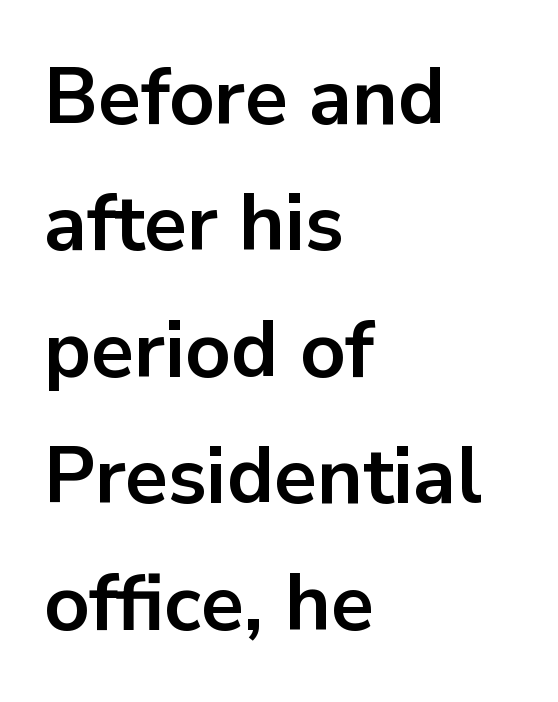
{"serif": "no", "italic": "no", "bold": "yes", "weight": "bold", "width": "normal", "stroke_contrast": "low", "x_height": "medium", "monospaced": "no", "underline": "no", "align": "left", "line_spacing": "normal", "line_spacing_ratio": 1.6, "letter_spacing": "normal", "letter_spacing_em": 0.0, "glyph_px": 79}
